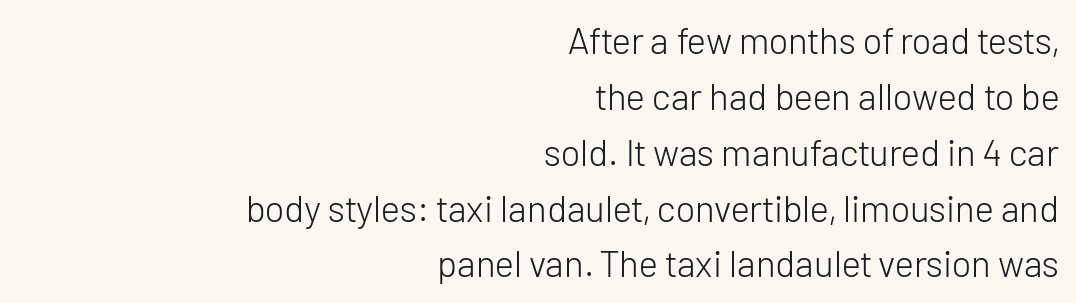
{"serif": "no", "italic": "no", "bold": "no", "weight": "light", "width": "normal", "stroke_contrast": "low", "x_height": "medium", "monospaced": "no", "underline": "no", "align": "right", "line_spacing": "normal", "line_spacing_ratio": 1.51, "letter_spacing": "normal", "letter_spacing_em": 0.0, "glyph_px": 37}
